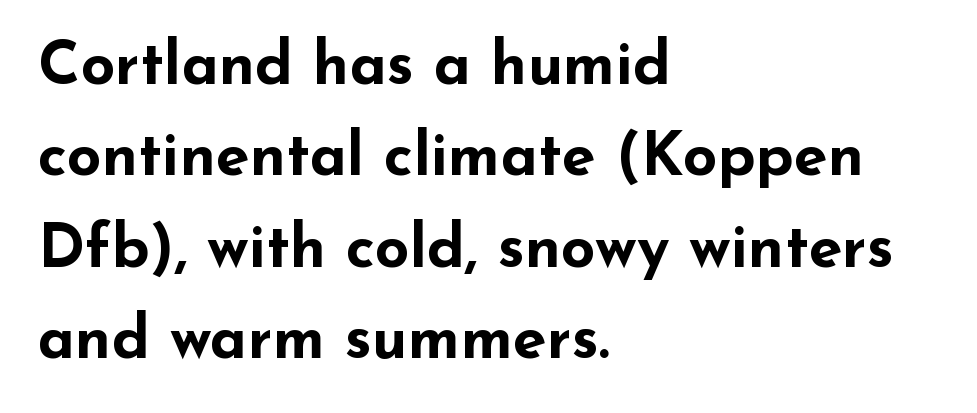
The image shows 61 px bold, wide sans-serif type, upright; set left-aligned, normal line spacing (1.5x), normal letter spacing, not underlined; low stroke contrast and a small x-height.
